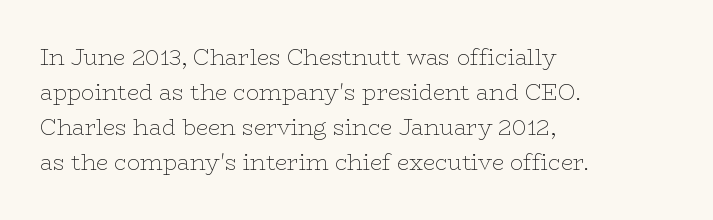
{"italic": "no", "bold": "no", "underline": "no", "align": "left", "line_spacing": "normal", "line_spacing_ratio": 1.59, "letter_spacing": "normal", "letter_spacing_em": 0.0, "glyph_px": 22}
